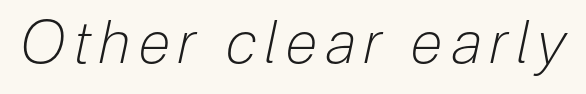
Designer's note — italics engaged. Compared with a typical body face, this is equally light or lighter still. This sample has the flowing, uneven cadence of proportional lettering. No word sits above an underline.
